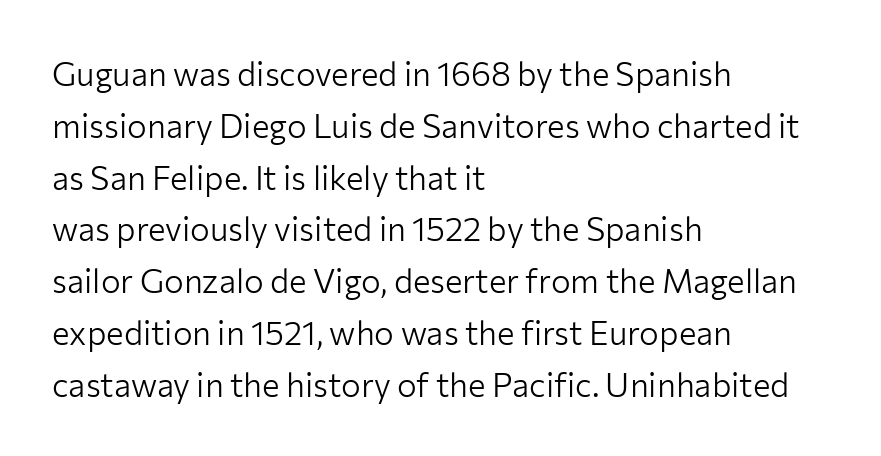
Q: Is the text bold? A: No.
Q: Is the text italic (slanted)? A: No, it is upright.
Q: Is the typeface a serif or a sans-serif typeface? A: Sans-serif.
Q: Is the text underlined? A: No.
Q: How is the paragraph aligned? A: Left-aligned.
Q: Is the spacing between letters normal or unusually wide? A: Normal.
Q: Is the spacing between lines tight, normal or loose? A: Normal.
Q: Width (condensed, normal, or wide)? A: Normal.
Q: Stroke contrast? A: Low.
Q: x-height? A: Medium.
Q: Monospaced? A: No.
